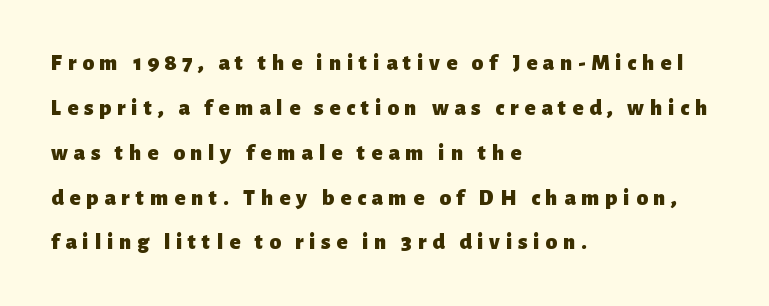
{"italic": "no", "bold": "yes", "underline": "no", "align": "left", "line_spacing": "loose", "line_spacing_ratio": 1.95, "letter_spacing": "wide", "letter_spacing_em": 0.25, "glyph_px": 23}
